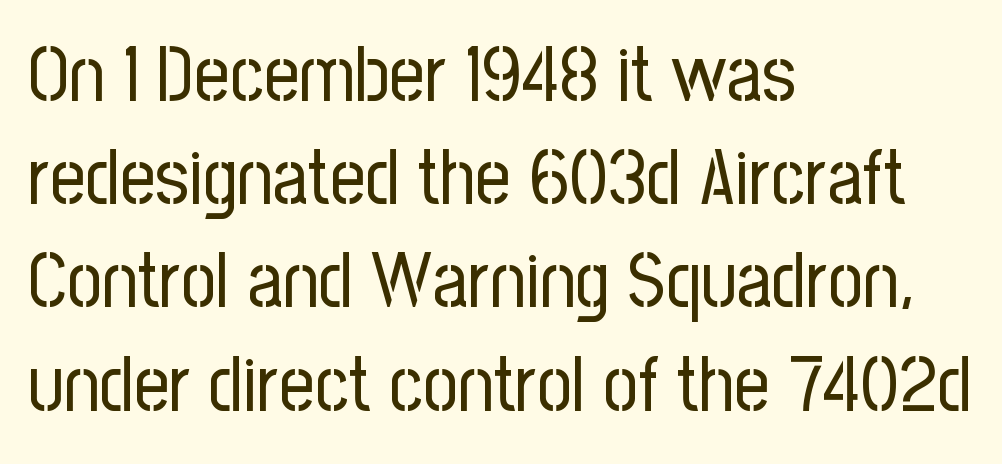
The image shows 77 px regular-weight, condensed sans-serif type, upright; set left-aligned, normal line spacing (1.34x), normal letter spacing, not underlined; low stroke contrast and a medium x-height.
